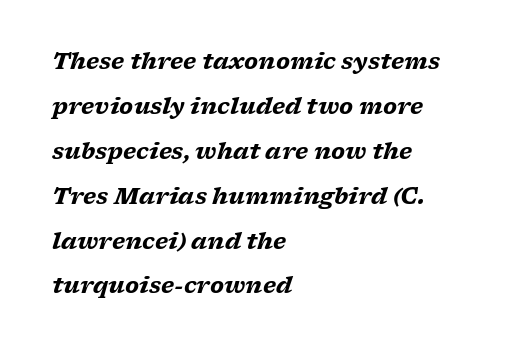
Yep, that's italic — everything's leaning. Line starts are locked; line ends wander. Reading down the column, the eye jumps a long way to each next line. Glance below the letters and you will spot only blank space.
